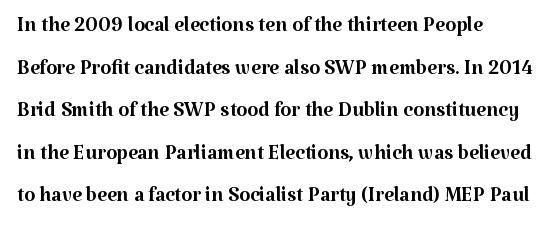
This rendering uses left alignment, leaving the right contour irregular. If you measured baseline to baseline, you'd find a middling distance. Is there any slant? The stems are plumb. Is this a fixed-width face? No — the glyphs have proportional, varying widths.
